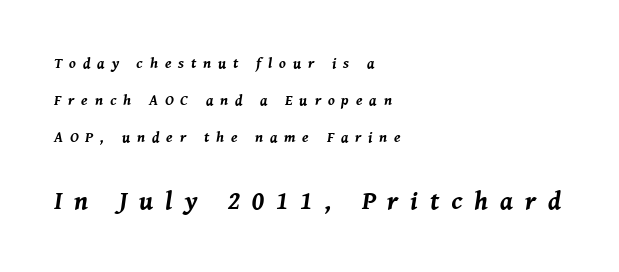
Q: Is the text bold? A: Yes.
Q: Is the text italic (slanted)? A: Yes, it leans right by about 8 degrees.
Q: Is the text underlined? A: No.
Q: How is the paragraph aligned? A: Left-aligned.
Q: Is the spacing between letters normal or unusually wide? A: Unusually wide.
Q: Is the spacing between lines tight, normal or loose? A: Loose.
Q: Which block of text is set in a larger size, the first (top) or the second (bottom)? A: The second (bottom) one.
